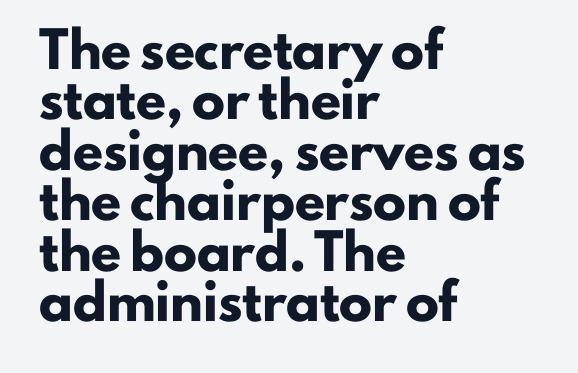
The image shows 33 px heavy sans-serif type, upright; set left-aligned, normal line spacing (1.53x), normal letter spacing, not underlined; low stroke contrast and a small x-height.
